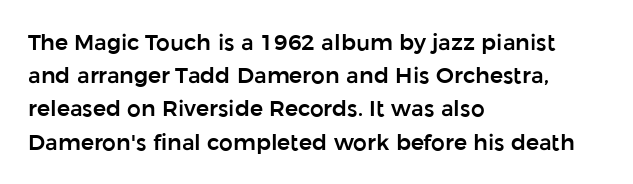
{"italic": "no", "underline": "no", "align": "left", "line_spacing": "normal", "line_spacing_ratio": 1.51, "letter_spacing": "normal", "letter_spacing_em": 0.0, "glyph_px": 22}
